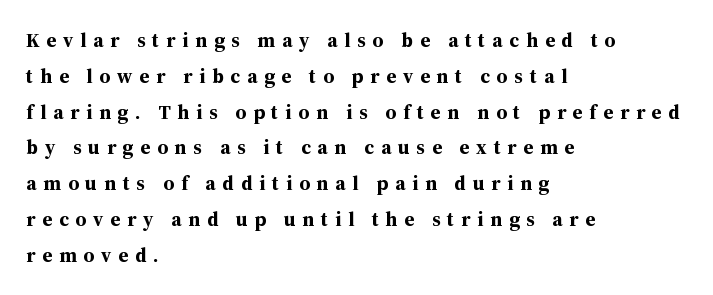
The image shows 20 px bold type, upright; set left-aligned, line spacing 1.79x, unusually wide letter spacing (+0.34 em), not underlined.
